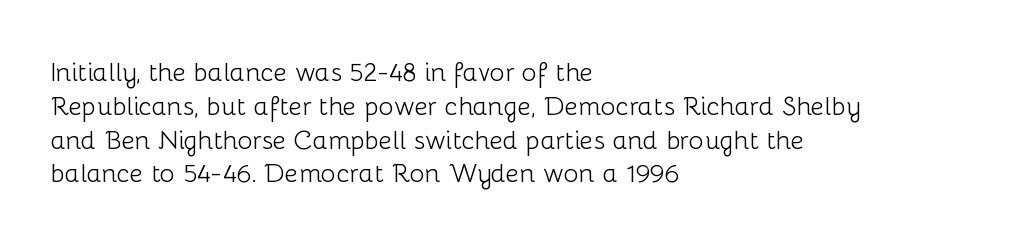
Q: Is the text bold? A: No.
Q: Is the text italic (slanted)? A: No, it is upright.
Q: Is the text underlined? A: No.
Q: How is the paragraph aligned? A: Left-aligned.
Q: Is the spacing between letters normal or unusually wide? A: Normal.
Q: Is the spacing between lines tight, normal or loose? A: Normal.
